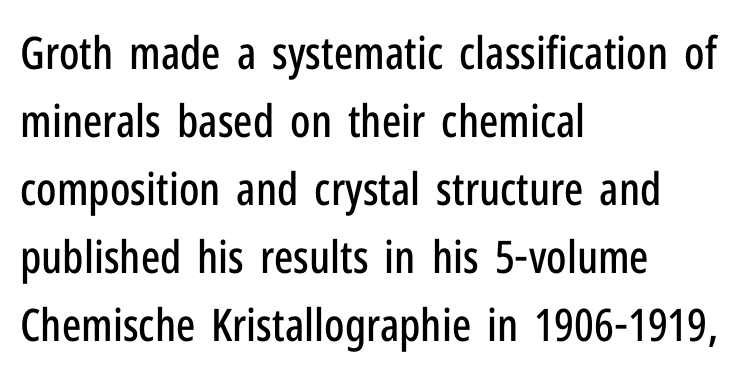
{"serif": "no", "italic": "no", "width": "condensed", "stroke_contrast": "low", "x_height": "medium", "monospaced": "no", "underline": "no", "align": "left", "line_spacing": "normal", "line_spacing_ratio": 1.51, "letter_spacing": "normal", "letter_spacing_em": 0.0, "glyph_px": 45}
